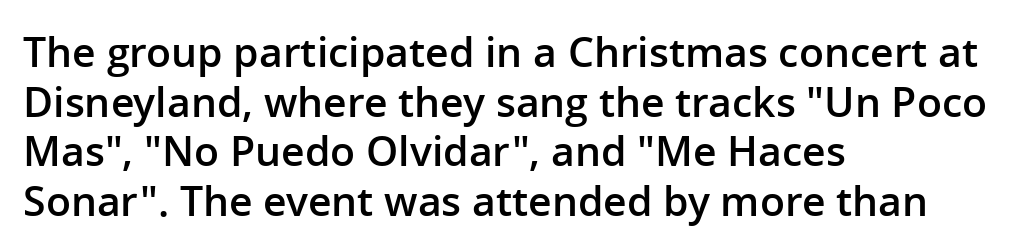
Q: Is the text bold? A: Semi-bold.
Q: Is the text italic (slanted)? A: No, it is upright.
Q: Is the typeface a serif or a sans-serif typeface? A: Sans-serif.
Q: Is the text underlined? A: No.
Q: How is the paragraph aligned? A: Left-aligned.
Q: Is the spacing between letters normal or unusually wide? A: Normal.
Q: Width (condensed, normal, or wide)? A: Normal.
Q: Stroke contrast? A: Low.
Q: x-height? A: Medium.
Q: Monospaced? A: No.
